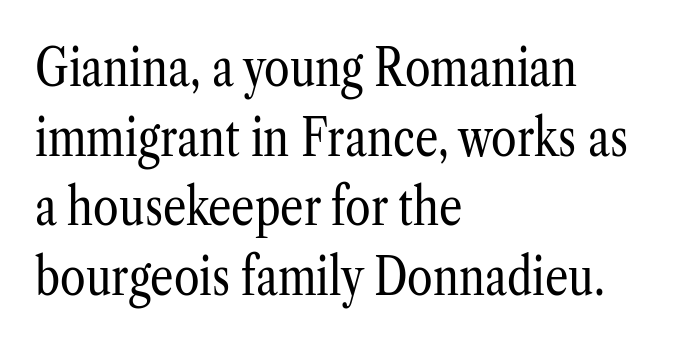
{"serif": "yes", "italic": "no", "bold": "no", "weight": "regular", "width": "condensed", "stroke_contrast": "low", "x_height": "medium", "monospaced": "no", "underline": "no", "align": "left", "line_spacing": "normal", "line_spacing_ratio": 1.34, "letter_spacing": "normal", "letter_spacing_em": 0.0, "glyph_px": 52}
